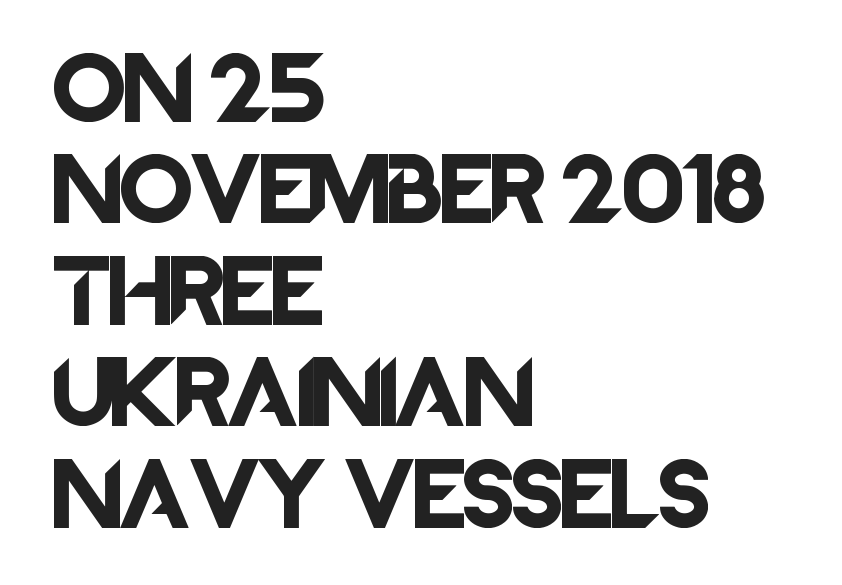
The image shows 73 px sans-serif type, upright; set left-aligned, normal line spacing (1.39x), normal letter spacing, not underlined; low stroke contrast and a large x-height.
